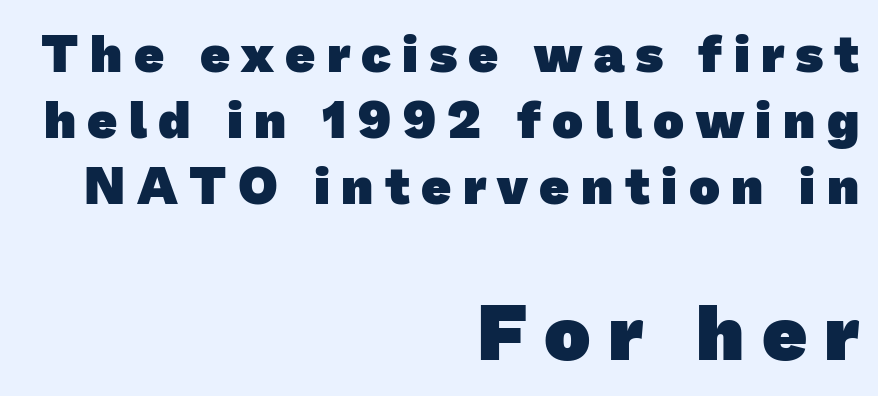
{"serif": "no", "bold": "yes", "weight": "heavy", "width": "normal", "stroke_contrast": "low", "x_height": "medium", "monospaced": "no", "underline": "no", "align": "right", "line_spacing": "normal", "line_spacing_ratio": 1.27, "letter_spacing": "wide", "letter_spacing_em": 0.22, "larger_block": "second", "size_ratio": 1.5, "glyph_px": 78}
